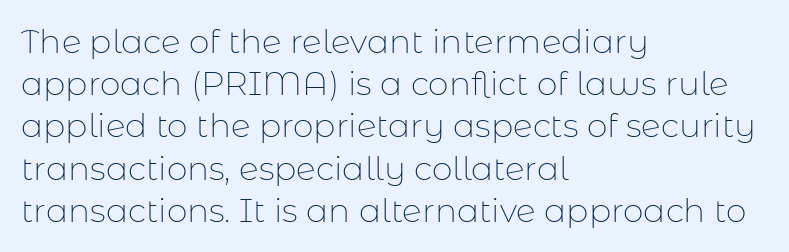
A clean baseline with only descenders dipping below it. Nope, not italic — everything's standing straight. Bold? No — there's no thickening of the strokes. Notice how the passage keeps a crisp vertical edge on the left only. In terms of leading, this rendering sits right in the middle.
